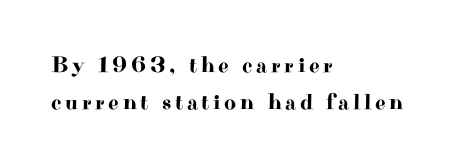
{"italic": "no", "underline": "no", "align": "left", "line_spacing": "normal", "line_spacing_ratio": 1.59, "glyph_px": 23}
